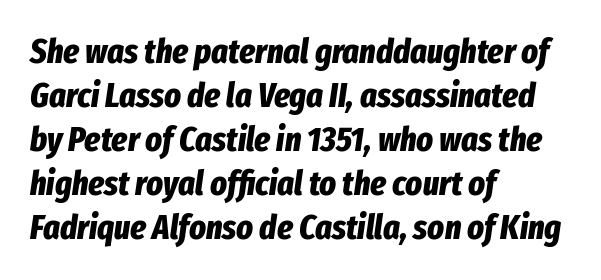
The image shows 35 px bold, condensed type, italic (leaning right); set left-aligned, normal line spacing (1.26x), normal letter spacing, not underlined; low stroke contrast and a medium x-height.
